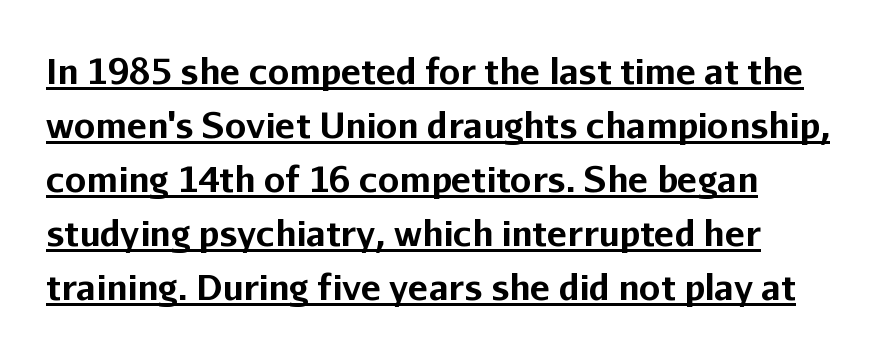
Regarding serifs, this sample does without them. The type is set solid horizontally, with unmodified tracking. Ordinary non-slanted type is in use. A typesetter would call this leading conventional body-copy spacing.
